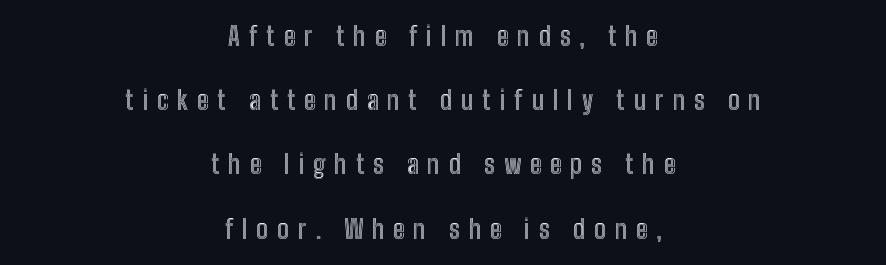
Q: Is the text italic (slanted)? A: No, it is upright.
Q: Is the text underlined? A: No.
Q: How is the paragraph aligned? A: Centered.
Q: Is the spacing between letters normal or unusually wide? A: Unusually wide.
Q: Is the spacing between lines tight, normal or loose? A: Loose.
